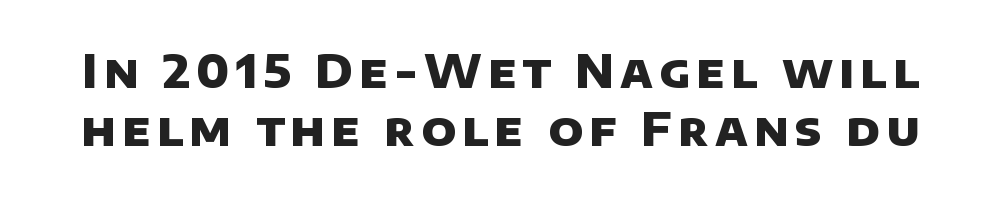
{"serif": "no", "bold": "yes", "weight": "heavy", "width": "normal", "stroke_contrast": "low", "x_height": "large", "monospaced": "no", "underline": "no", "line_spacing": "normal", "line_spacing_ratio": 1.26, "glyph_px": 46}
